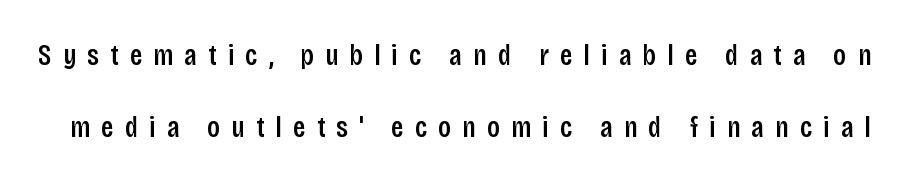
{"serif": "no", "italic": "no", "bold": "semi", "weight": "semibold", "width": "condensed", "stroke_contrast": "low", "x_height": "large", "monospaced": "no", "underline": "no", "line_spacing": "loose", "line_spacing_ratio": 2.41, "letter_spacing": "wide", "letter_spacing_em": 0.37, "glyph_px": 30}
